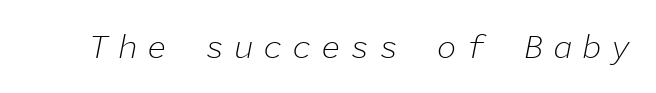
{"italic": "yes", "lean": "right", "slant_degrees": 11, "bold": "no", "weight": "light", "width": "normal", "stroke_contrast": "low", "x_height": "medium", "monospaced": "yes", "underline": "no", "letter_spacing": "wide", "letter_spacing_em": 0.28, "glyph_px": 33}
